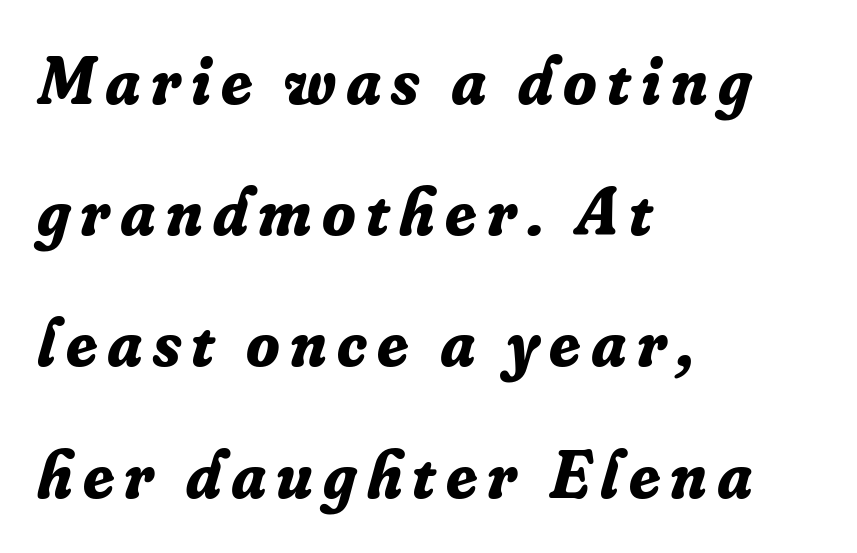
Q: Is the text bold? A: Yes.
Q: Is the text italic (slanted)? A: Yes, it leans right by about 16 degrees.
Q: Is the typeface a serif or a sans-serif typeface? A: Serif.
Q: Is the text underlined? A: No.
Q: How is the paragraph aligned? A: Left-aligned.
Q: Is the spacing between lines tight, normal or loose? A: Loose.
Q: Width (condensed, normal, or wide)? A: Normal.
Q: Stroke contrast? A: Low.
Q: x-height? A: Small.
Q: Monospaced? A: No.
